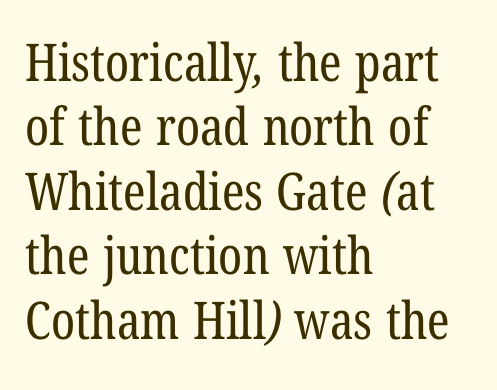
The image shows 52 px regular-weight, condensed serif type; set left-aligned, line spacing 1.24x, normal letter spacing, not underlined; low stroke contrast and a medium x-height.
